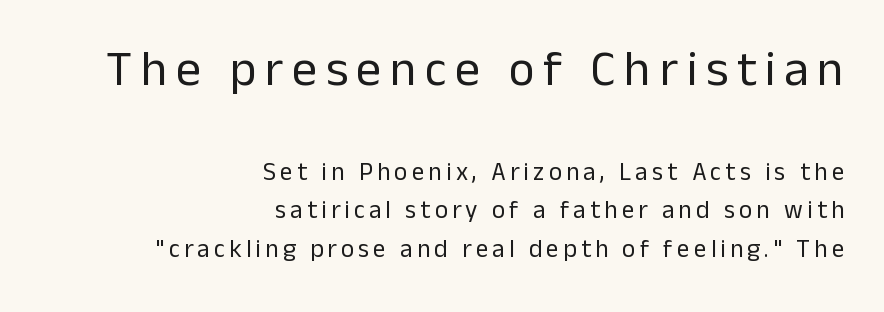
Here the designer chose a conventional face with non-uniform glyph widths. Observe the absence of serifs on each vertical stroke in this sample. Note: larger setting up top, smaller setting below. If you drew a ruler down the right edge, every line would touch it.
